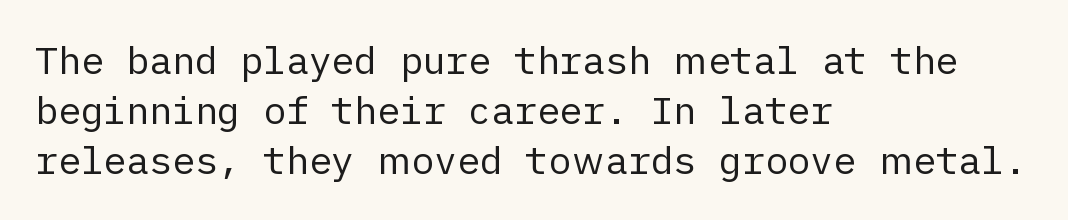
{"serif": "no", "italic": "no", "bold": "no", "weight": "regular", "width": "normal", "stroke_contrast": "low", "x_height": "medium", "underline": "no", "align": "left", "line_spacing": "normal", "line_spacing_ratio": 1.31, "letter_spacing": "normal", "letter_spacing_em": 0.0, "glyph_px": 38}
